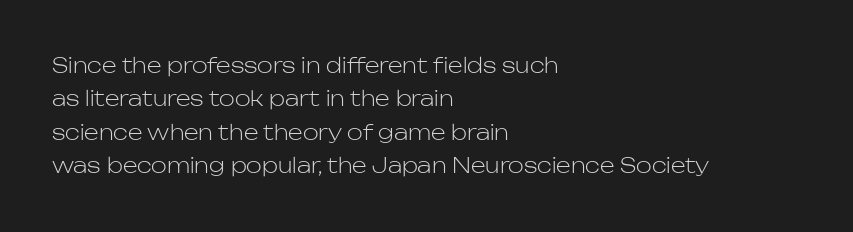
{"italic": "no", "bold": "no", "underline": "no", "align": "left", "line_spacing": "normal", "line_spacing_ratio": 1.59, "letter_spacing": "normal", "letter_spacing_em": 0.0, "glyph_px": 21}
